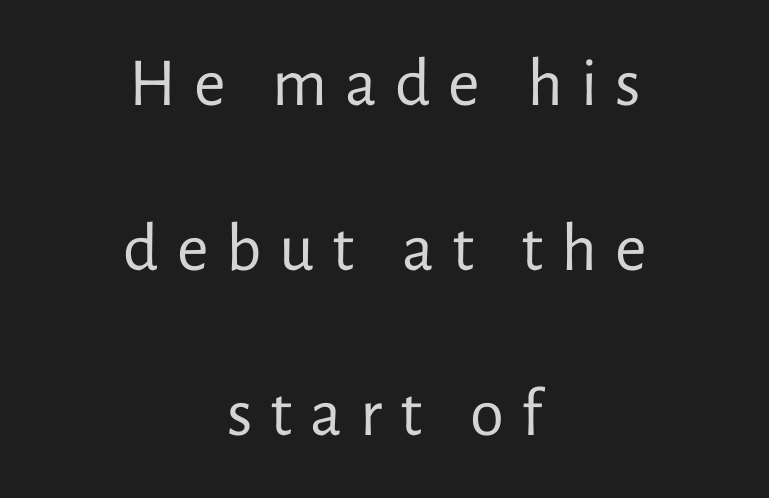
The image shows 69 px regular-weight sans-serif type, upright; set centered, loose line spacing (2.39x), unusually wide letter spacing (+0.26 em), not underlined; low stroke contrast and a medium x-height.
